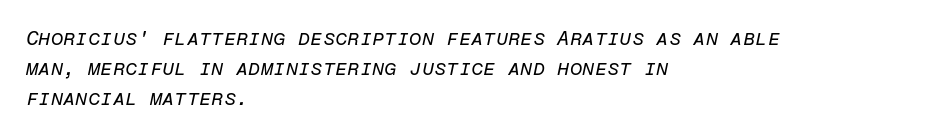
{"italic": "yes", "lean": "right", "slant_degrees": 12, "bold": "no", "underline": "no", "align": "left", "line_spacing": "normal", "line_spacing_ratio": 1.51, "letter_spacing": "normal", "letter_spacing_em": 0.0, "glyph_px": 20}
